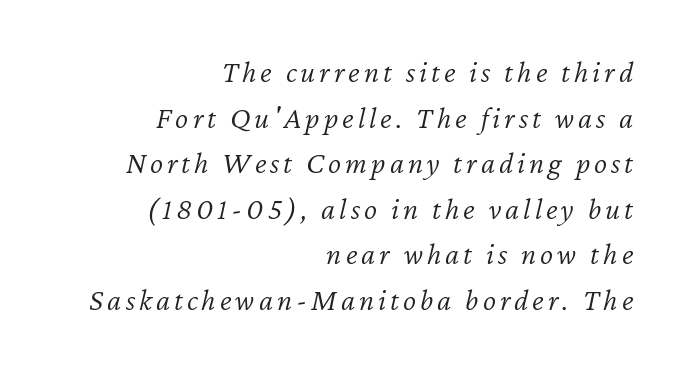
Horizontal alignment here is rightward, an uncommon choice for prose. Posture: slanted. Is this a fixed-width face? No — the glyphs have proportional, varying widths. Summary of weight: not heavy and not bold. The space directly below the letters is spotless.
